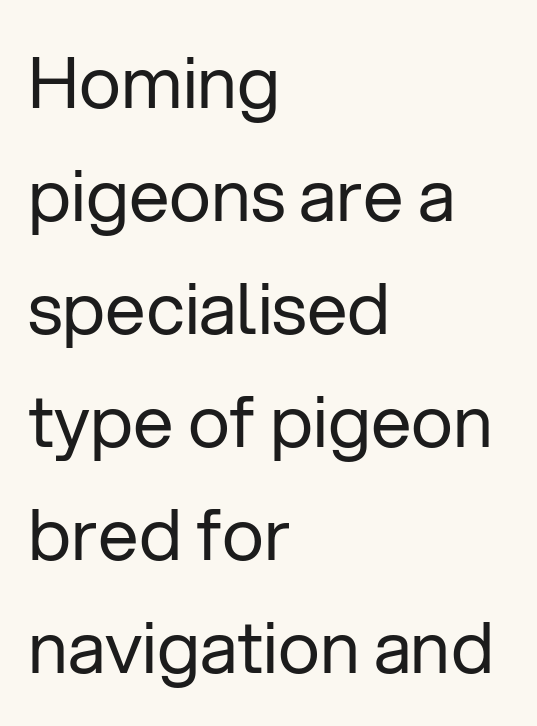
The image shows 72 px regular-weight sans-serif type, upright; set left-aligned, normal line spacing (1.57x), normal letter spacing, not underlined; low stroke contrast and a medium x-height.
